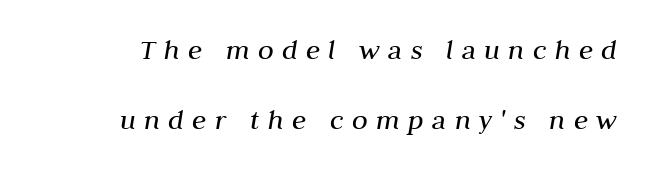
Compared with typical paragraphs, the rows here are farther apart. The foot of each line stays bare and open. Spacing verdict: proportional, widths tailored to each character. Italic: yes, the glyphs are oblique. Compared with typical body copy, the letter spacing here is much looser.
